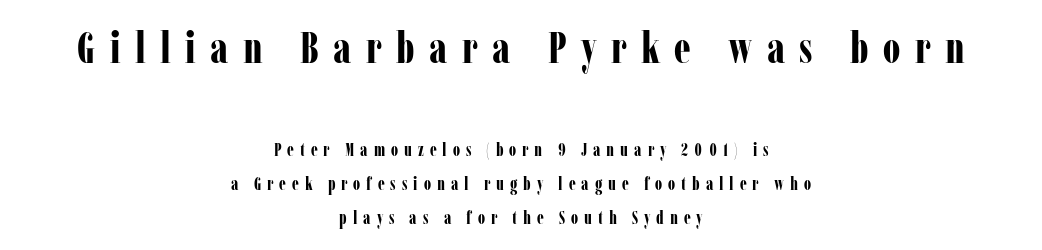
Q: Is the text bold? A: Yes.
Q: Is the text italic (slanted)? A: No, it is upright.
Q: Is the typeface a serif or a sans-serif typeface? A: Serif.
Q: Is the text underlined? A: No.
Q: How is the paragraph aligned? A: Centered.
Q: Is the spacing between letters normal or unusually wide? A: Unusually wide.
Q: Which block of text is set in a larger size, the first (top) or the second (bottom)? A: The first (top) one.
Q: Width (condensed, normal, or wide)? A: Condensed.
Q: Stroke contrast? A: Low.
Q: x-height? A: Medium.
Q: Monospaced? A: No.
